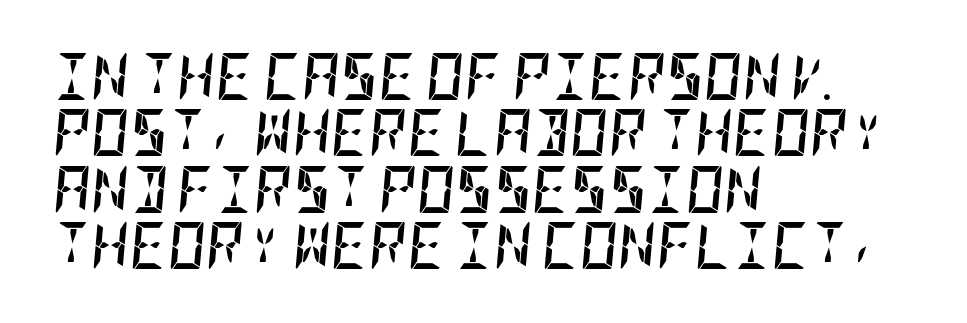
Q: Is the text bold? A: Yes.
Q: Is the text italic (slanted)? A: Yes, it leans right by about 5 degrees.
Q: Is the text underlined? A: No.
Q: How is the paragraph aligned? A: Left-aligned.
Q: Is the spacing between letters normal or unusually wide? A: Normal.
Q: Width (condensed, normal, or wide)? A: Condensed.
Q: Stroke contrast? A: Low.
Q: x-height? A: Large.
